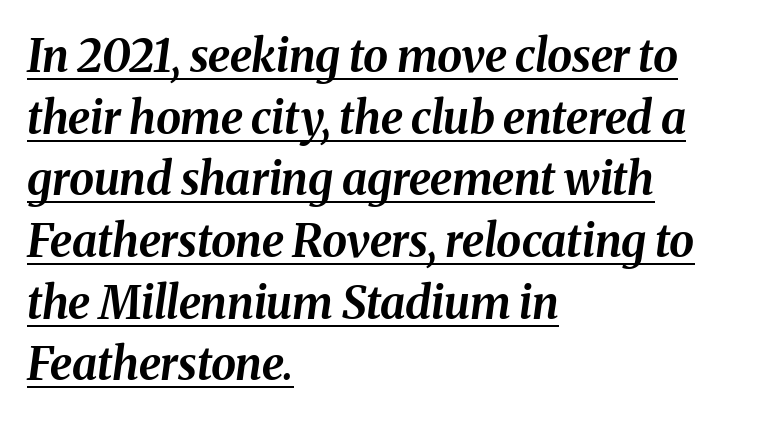
Yep, that's italic — everything's leaning. Strokes here are thick enough to call this a true bold. Spacing between characters is what you'd get straight out of the box. Is there an underline? Yes — a line sits under the letters. Horizontal bands of white between lines are of average thickness. Does the copy run flush right? No — it runs flush left.
